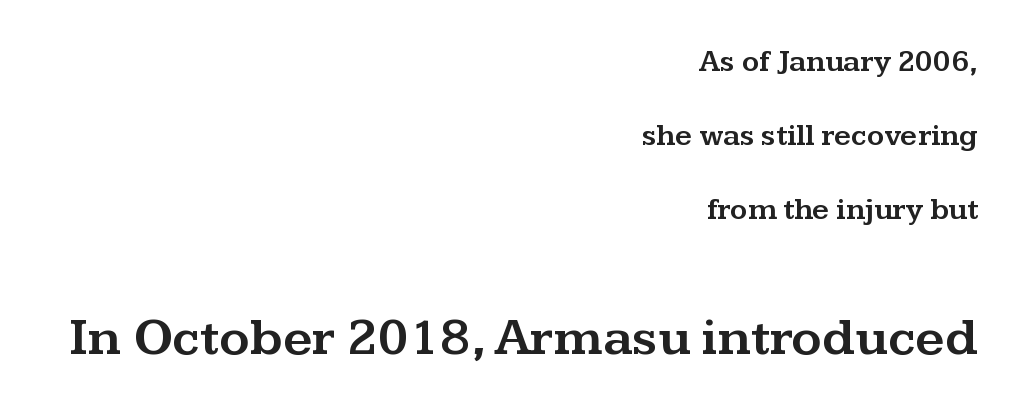
{"serif": "yes", "italic": "no", "width": "wide", "stroke_contrast": "medium", "x_height": "medium", "monospaced": "no", "underline": "no", "align": "right", "line_spacing": "loose", "line_spacing_ratio": 2.46, "letter_spacing": "normal", "letter_spacing_em": 0.0, "larger_block": "second", "size_ratio": 1.73, "glyph_px": 52}
